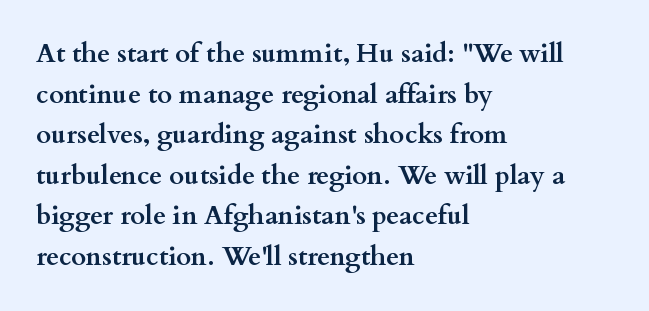
The image shows 26 px bold type, upright; set left-aligned, normal line spacing (1.56x), normal letter spacing, not underlined.
